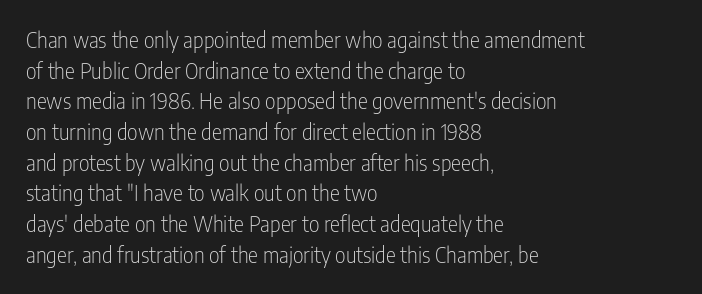
The image shows 21 px text type, upright; set left-aligned, normal line spacing (1.46x), normal letter spacing, not underlined.
